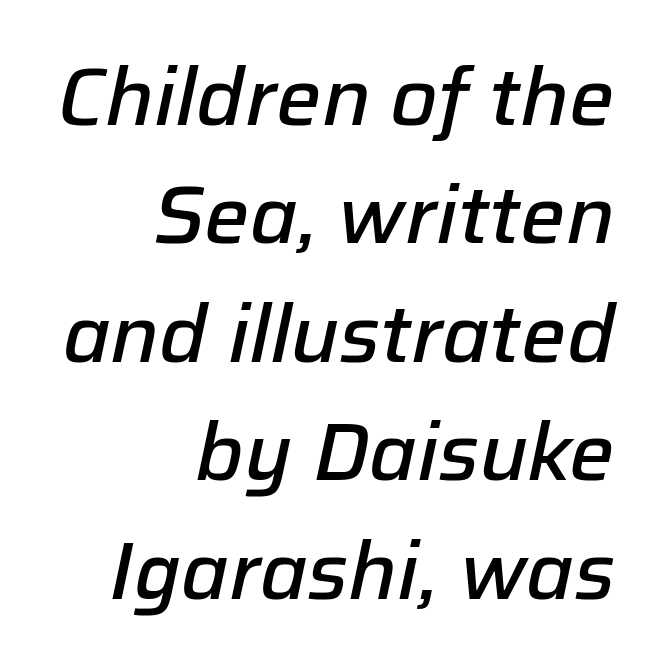
{"italic": "yes", "lean": "right", "slant_degrees": 12, "bold": "semi", "weight": "semibold", "width": "normal", "stroke_contrast": "low", "x_height": "medium", "monospaced": "no", "underline": "no", "align": "right", "line_spacing": "normal", "line_spacing_ratio": 1.48, "letter_spacing": "normal", "letter_spacing_em": 0.0, "glyph_px": 80}
